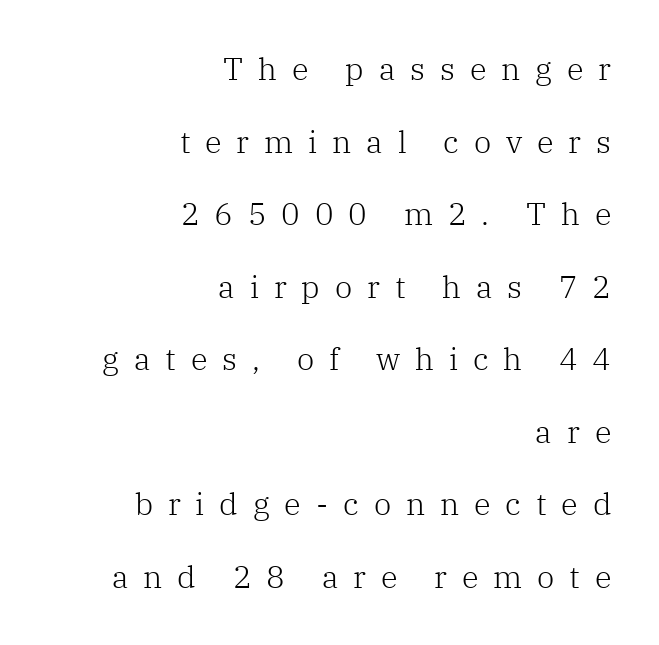
The image shows 31 px light serif type, upright; set right-aligned, loose line spacing (2.34x), unusually wide letter spacing (+0.48 em), not underlined; low stroke contrast and a medium x-height.
